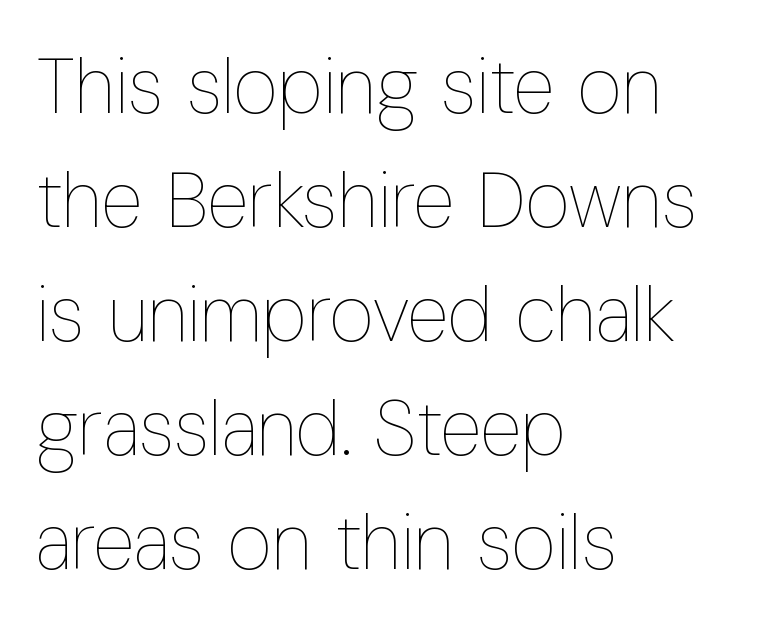
{"italic": "no", "bold": "no", "weight": "thin", "width": "condensed", "stroke_contrast": "low", "x_height": "medium", "monospaced": "no", "underline": "no", "align": "left", "line_spacing": "normal", "line_spacing_ratio": 1.48, "letter_spacing": "normal", "letter_spacing_em": 0.0, "glyph_px": 77}
